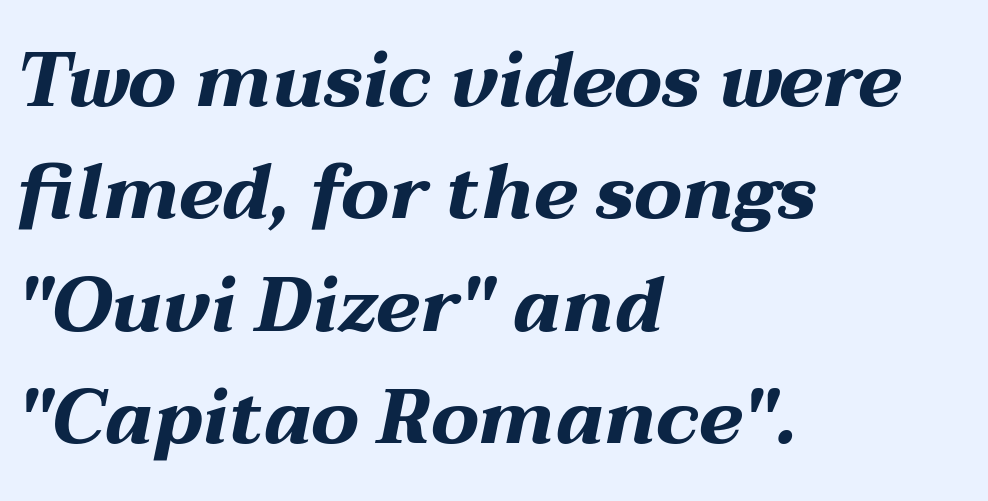
The zone under the glyphs is completely vacant. Think of a printed novel: that variable character pitch is what you see here. You could call the tracking neutral — neither tight nor loose. The strokes are fattened all the way to bold. Students, observe: this is what conventionally led text looks like.
